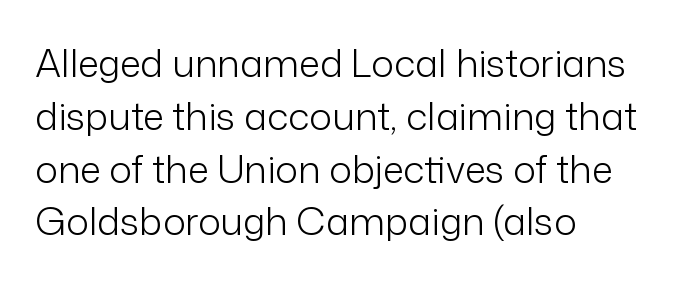
The image shows 38 px light sans-serif type, upright; set left-aligned, normal line spacing (1.39x), normal letter spacing, not underlined; low stroke contrast and a medium x-height.
